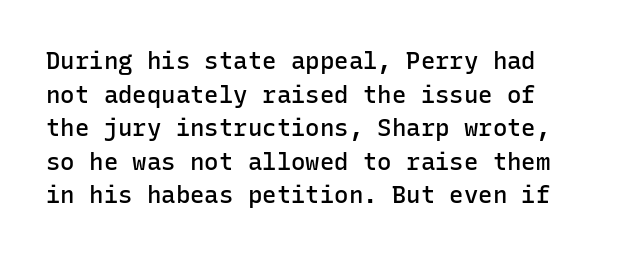
Q: Is the text bold? A: Semi-bold.
Q: Is the text italic (slanted)? A: No, it is upright.
Q: Is the text underlined? A: No.
Q: Is the spacing between letters normal or unusually wide? A: Normal.
Q: Is the spacing between lines tight, normal or loose? A: Normal.
